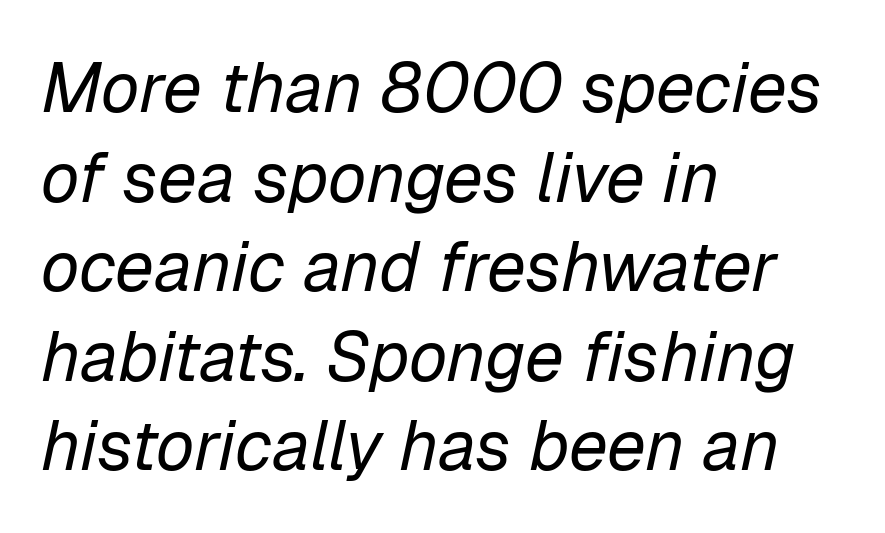
{"italic": "yes", "lean": "right", "slant_degrees": 12, "bold": "no", "weight": "regular", "width": "normal", "stroke_contrast": "low", "x_height": "medium", "monospaced": "no", "underline": "no", "align": "left", "line_spacing": "normal", "line_spacing_ratio": 1.28, "letter_spacing": "normal", "letter_spacing_em": 0.0, "glyph_px": 70}
